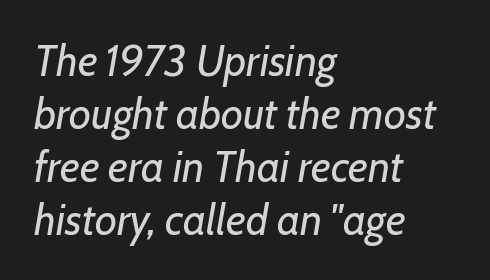
Rule under the text: the space is simply empty. These lines stack with their left ends in a neat column. The rendering uses natural spacing where letterforms have individual widths. No extra tracking has been applied to these lines. The weight tops out at a normal text grade.
